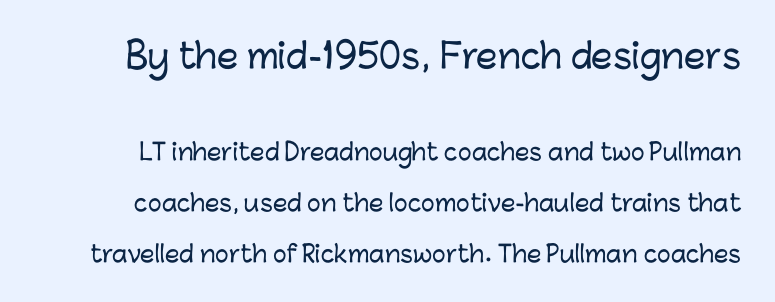
{"serif": "no", "italic": "no", "width": "normal", "stroke_contrast": "low", "x_height": "medium", "monospaced": "no", "underline": "no", "line_spacing": "loose", "line_spacing_ratio": 2.22, "letter_spacing": "normal", "letter_spacing_em": 0.0, "larger_block": "first", "size_ratio": 1.48, "glyph_px": 34}
